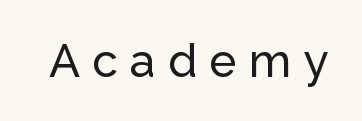
{"serif": "no", "italic": "no", "width": "normal", "stroke_contrast": "low", "x_height": "medium", "monospaced": "no", "underline": "no", "letter_spacing": "wide", "letter_spacing_em": 0.27, "glyph_px": 46}
